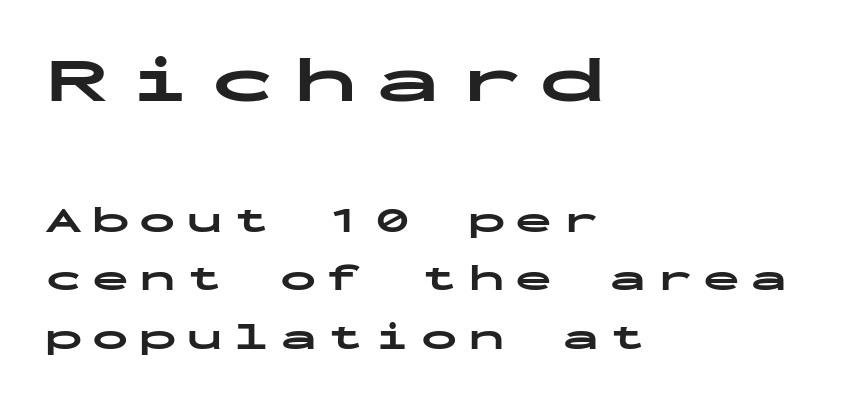
Unlike a traditional serif, this face leaves its strokes unadorned. Every letter is thick-stroked: bold, no question. Each letter, wide or thin by design, is forced into the same width here. Loose tracking; the words dissolve into strings of separated letters. The letters in the upper block stand taller than those in the block below. One-word summary of the alignment: left.
